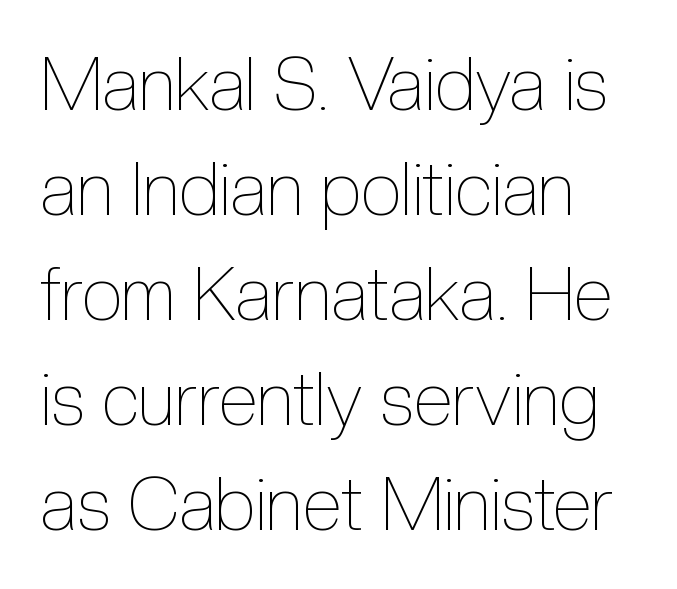
A clean baseline with only descenders dipping below it. Alignment: flush left. It's the straight-up-and-down kind of type. Evenly set lines give the paragraph a standard silhouette.
